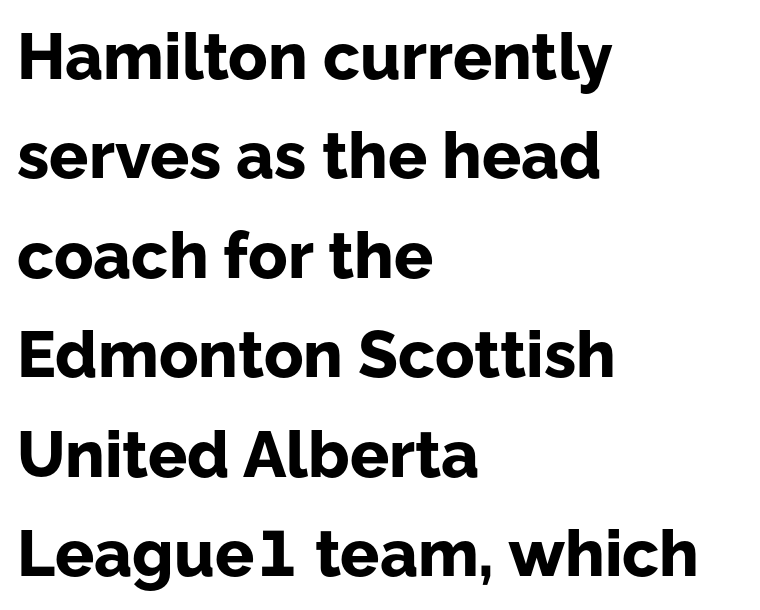
The image shows 65 px bold sans-serif type, upright; set left-aligned, normal line spacing (1.53x), normal letter spacing, not underlined; low stroke contrast and a medium x-height.
